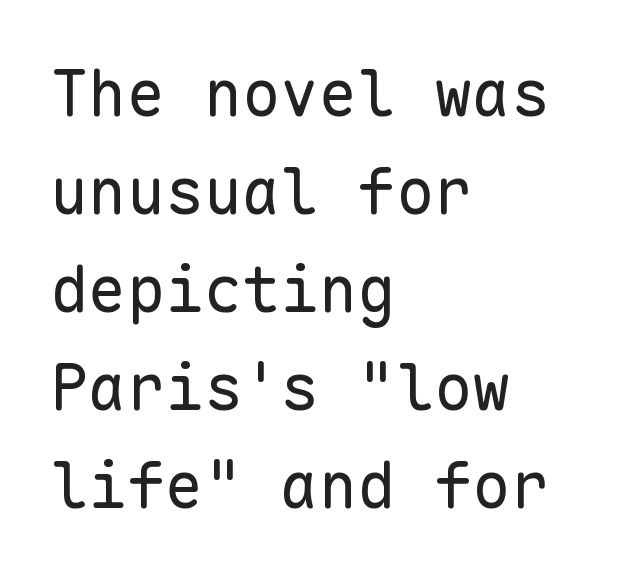
The image shows 64 px regular-weight sans-serif type, upright, monospaced; set left-aligned, normal line spacing (1.53x), normal letter spacing, not underlined; low stroke contrast and a medium x-height.
